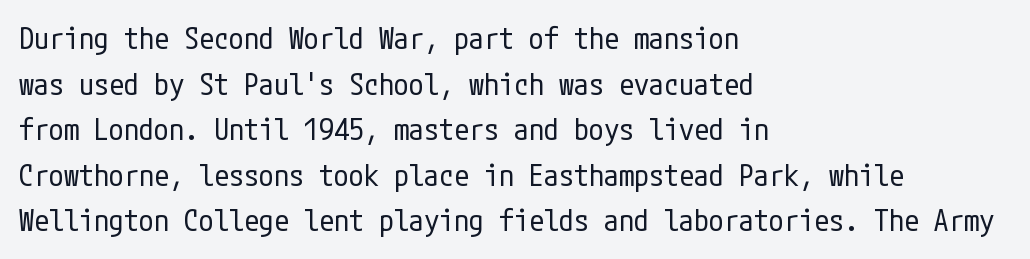
Typographically, this falls in the sans-serif category. Glyph-to-glyph distance matches everyday printed text. The specimen reads as upright at a glance. Caption: face not bold, strokes unweighted. A typesetter would call this leading conventional body-copy spacing. Descenders hang freely into open space.
